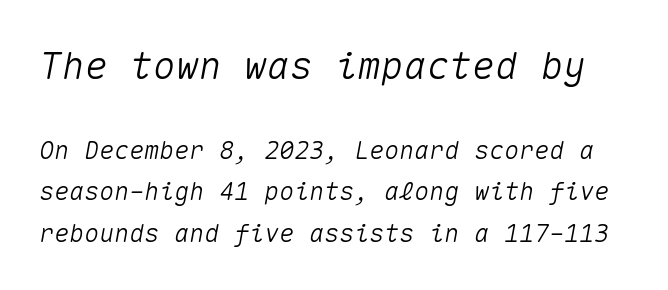
The image shows 38 px text type, italic (leaning right), monospaced; set normal line spacing (1.65x), normal letter spacing, not underlined; the first (top) block is 1.52x larger; medium stroke contrast and a medium x-height.
